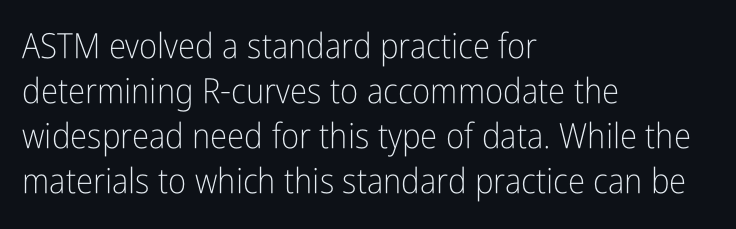
The image shows 35 px light, condensed sans-serif type, upright; set left-aligned, normal line spacing (1.29x), normal letter spacing, not underlined; low stroke contrast and a medium x-height.
